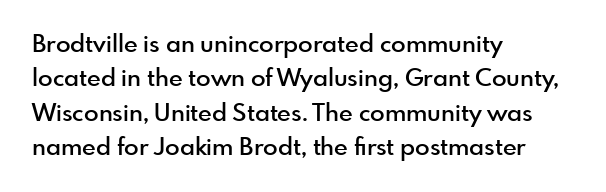
Q: Is the text bold? A: Semi-bold.
Q: Is the text italic (slanted)? A: No, it is upright.
Q: Is the text underlined? A: No.
Q: How is the paragraph aligned? A: Left-aligned.
Q: Is the spacing between letters normal or unusually wide? A: Normal.
Q: Is the spacing between lines tight, normal or loose? A: Normal.
